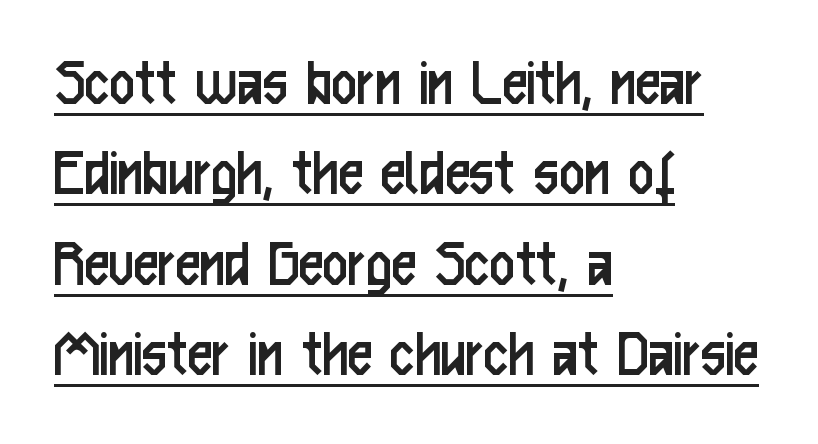
Q: Is the text bold? A: No.
Q: Is the text italic (slanted)? A: No, it is upright.
Q: Is the typeface a serif or a sans-serif typeface? A: Sans-serif.
Q: Is the text underlined? A: Yes.
Q: How is the paragraph aligned? A: Left-aligned.
Q: Is the spacing between letters normal or unusually wide? A: Normal.
Q: Is the spacing between lines tight, normal or loose? A: Normal.
Q: Width (condensed, normal, or wide)? A: Condensed.
Q: Stroke contrast? A: Low.
Q: x-height? A: Medium.
Q: Monospaced? A: No.
